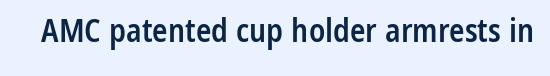
This is roman type, the default non-slanted kind. Tracking value appears to be zero — textbook default spacing. Type without underlining. Unlike a traditional serif, this face leaves its strokes unadorned.
